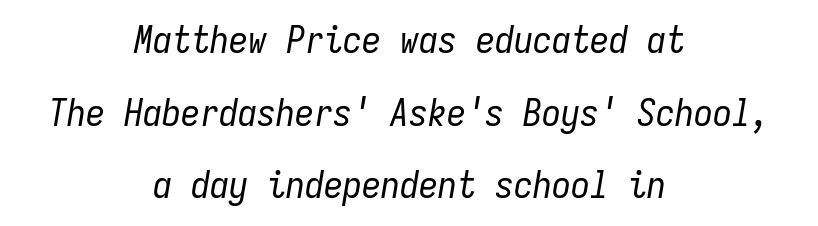
The image shows 38 px regular-weight, condensed type, italic (leaning right), monospaced; set centered, loose line spacing (1.91x), normal letter spacing, not underlined; low stroke contrast and a medium x-height.
